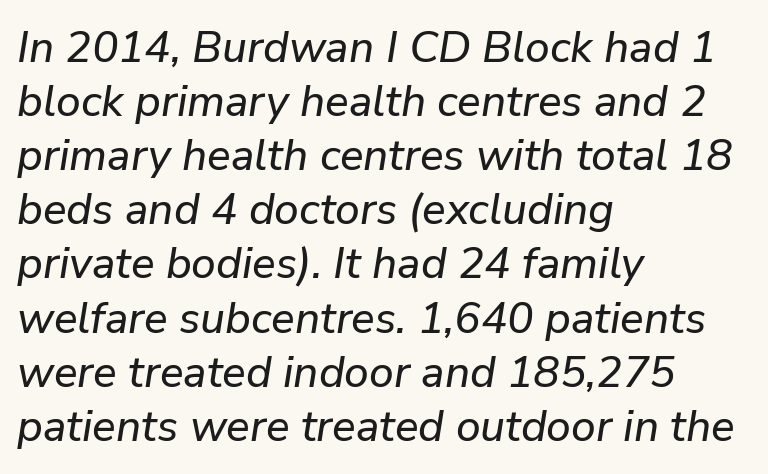
The image shows 44 px text type, italic (leaning right); set left-aligned, line spacing 1.23x, normal letter spacing, not underlined; low stroke contrast and a medium x-height.
